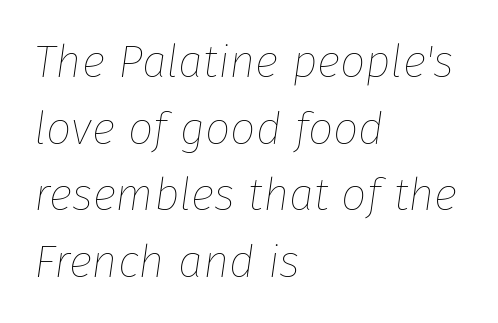
Q: Is the text bold? A: No.
Q: Is the text italic (slanted)? A: Yes, it leans right by about 8 degrees.
Q: Is the text underlined? A: No.
Q: How is the paragraph aligned? A: Left-aligned.
Q: Is the spacing between letters normal or unusually wide? A: Normal.
Q: Is the spacing between lines tight, normal or loose? A: Normal.
Q: Width (condensed, normal, or wide)? A: Normal.
Q: Stroke contrast? A: Low.
Q: x-height? A: Medium.
Q: Monospaced? A: No.
